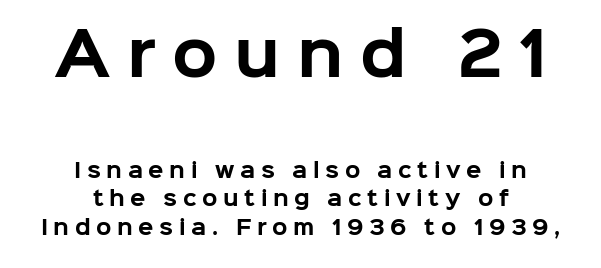
{"serif": "no", "italic": "no", "bold": "yes", "weight": "bold", "width": "normal", "stroke_contrast": "low", "x_height": "medium", "monospaced": "no", "underline": "no", "align": "center", "line_spacing": "normal", "line_spacing_ratio": 1.43, "letter_spacing": "wide", "letter_spacing_em": 0.28, "larger_block": "first", "size_ratio": 2.95, "glyph_px": 59}
